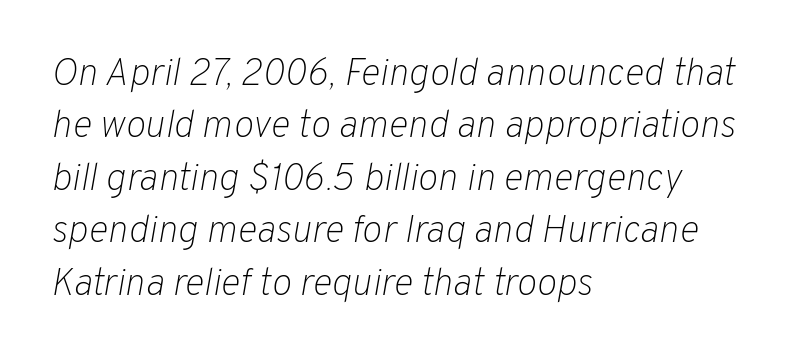
The image shows 38 px light type, italic (leaning right); set left-aligned, normal line spacing (1.38x), normal letter spacing, not underlined; low stroke contrast and a medium x-height.
